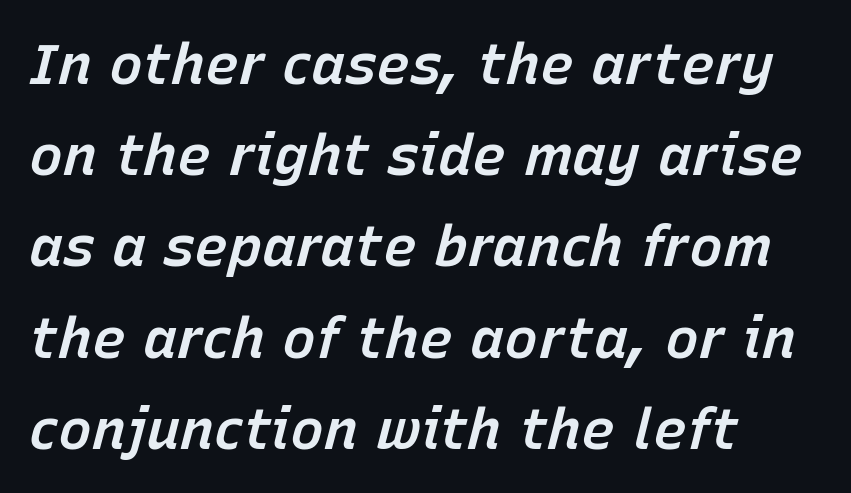
The letterforms sit shoulder to shoulder at normal distance. Rule under the text: the space is simply empty. A typesetter would call this proportional, since set widths differ per character. The text carries the slant typical of an italic or oblique font. Compared with typical paragraphs, the rows here are spaced about the same. A classic flush-left, rag-right setting is used for this passage.
